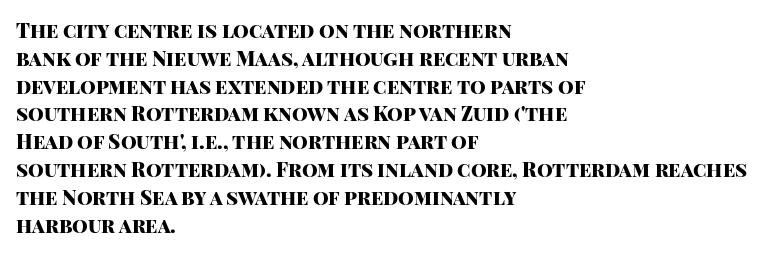
Is there any slant? The stems are plumb. Notice how thick the strokes are: this is what a full bold looks like. The vertical gap from one line to the next is medium. Leftover space on each line is placed entirely after the last word. The zone under the glyphs is completely vacant.
